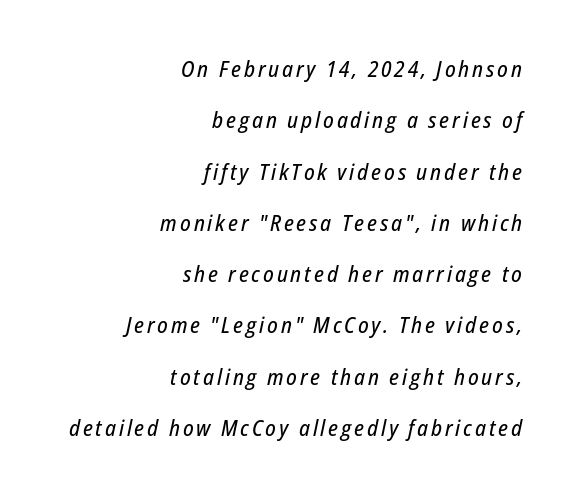
Q: Is the text italic (slanted)? A: Yes, it leans right by about 12 degrees.
Q: Is the text underlined? A: No.
Q: How is the paragraph aligned? A: Right-aligned.
Q: Is the spacing between lines tight, normal or loose? A: Loose.
